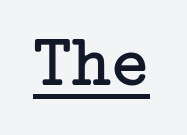
{"serif": "yes", "italic": "no", "bold": "no", "weight": "regular", "width": "normal", "stroke_contrast": "low", "x_height": "medium", "underline": "yes", "letter_spacing": "normal", "letter_spacing_em": 0.0, "glyph_px": 74}
